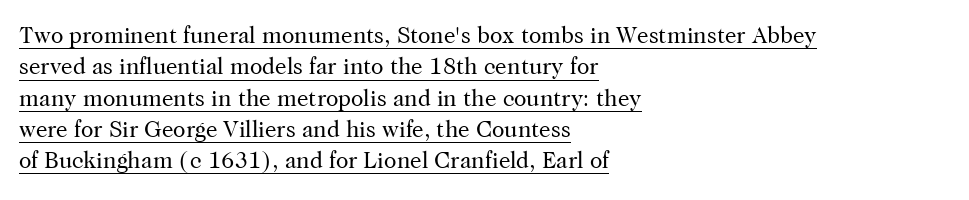
Typeset ragged right — the left edge is the straight one. No extra ink here — the face is not bold. This sample uses an upright cut, with every glyph sitting square on the baseline. In designer terms, the underline attribute is active on this setting.
